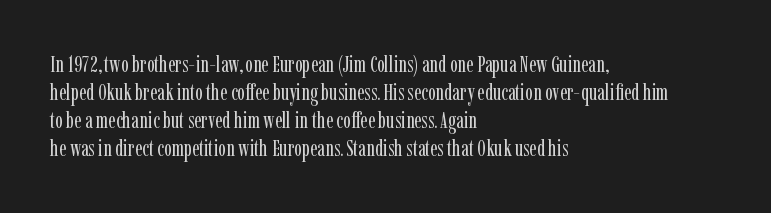
{"italic": "no", "bold": "no", "underline": "no", "align": "left", "line_spacing_ratio": 1.22, "letter_spacing": "normal", "letter_spacing_em": 0.0, "glyph_px": 23}
